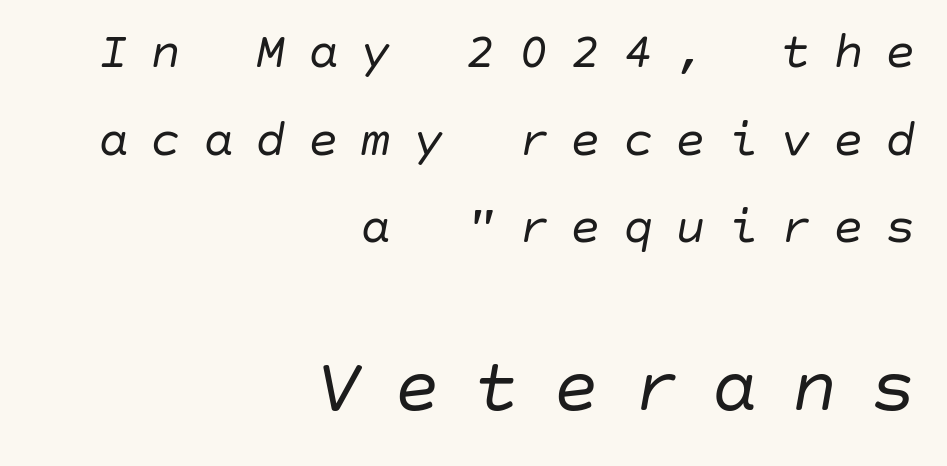
Each word looks stretched out because of the extra space between its letters. Visually the block forms a straight wall on the right and a jagged coastline on the left. The rendering applies a slant to the glyphs. Quick note: underline off. Weight class: somewhere from thin through regular.
